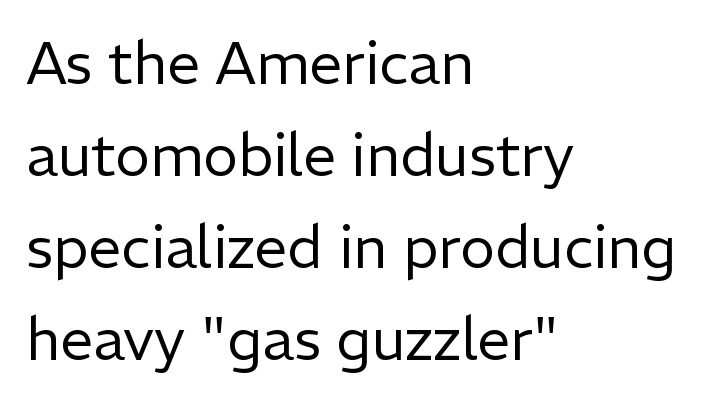
Lines of text with bare space underneath. When letters stand straight like this, we call the style roman or upright. How are the letters spaced? Ordinarily, with no added tracking. Weight: regular or lighter. Interline gaps are of average width in this sample.
